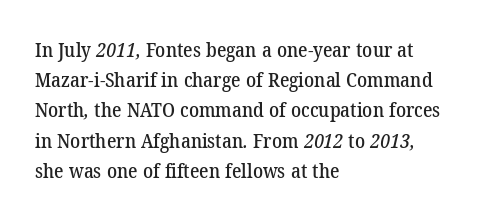
The image shows 20 px text type; set left-aligned, normal line spacing (1.51x), normal letter spacing, not underlined.
